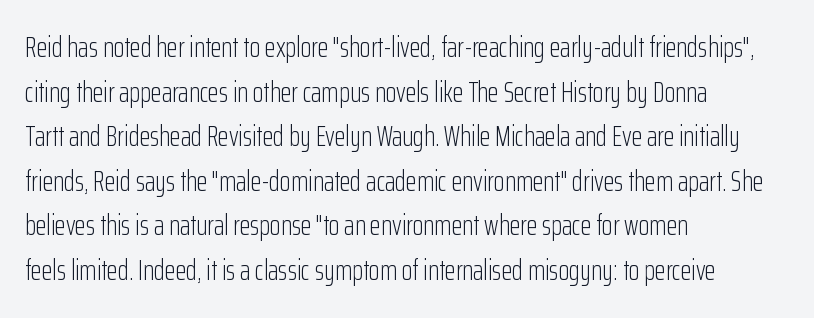
Each row of text sits above clean, open space. The rendering uses natural spacing where letterforms have individual widths. This sample uses plain, unmodified letter spacing. It's the straight-up-and-down kind of type.
